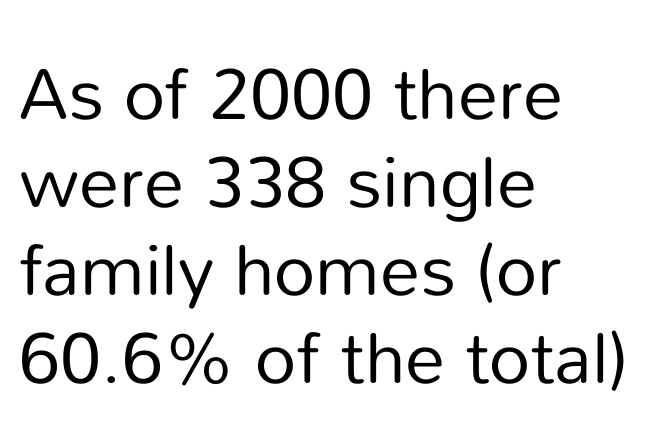
The image shows 72 px regular-weight sans-serif type, upright; set left-aligned, line spacing 1.22x, normal letter spacing, not underlined; low stroke contrast and a medium x-height.
